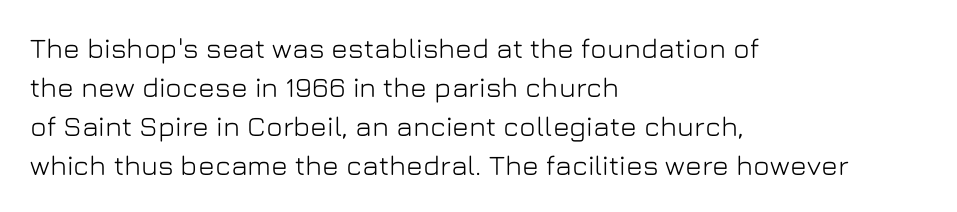
{"serif": "no", "italic": "no", "width": "normal", "stroke_contrast": "low", "x_height": "medium", "monospaced": "no", "underline": "no", "align": "left", "line_spacing": "normal", "line_spacing_ratio": 1.39, "letter_spacing": "normal", "letter_spacing_em": 0.0, "glyph_px": 28}
